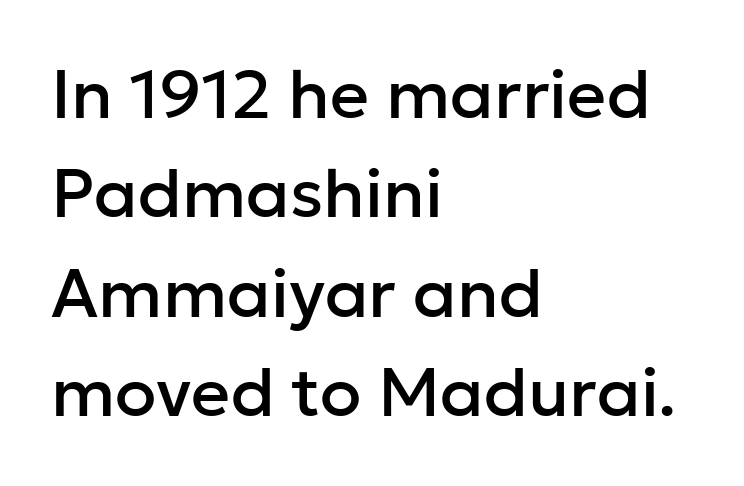
{"serif": "no", "italic": "no", "width": "normal", "stroke_contrast": "low", "x_height": "medium", "monospaced": "no", "underline": "no", "align": "left", "line_spacing": "normal", "line_spacing_ratio": 1.46, "letter_spacing": "normal", "letter_spacing_em": 0.0, "glyph_px": 68}
